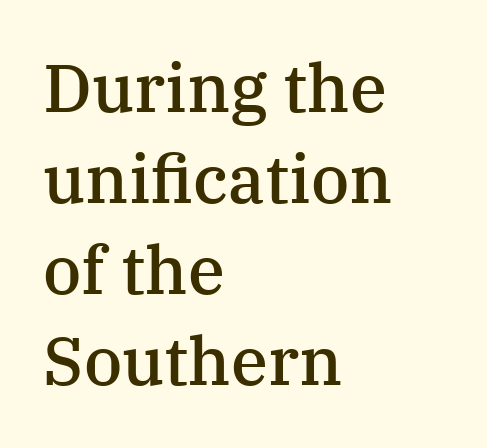
Ascenders rise straight up at ninety degrees. The compositor pushed each line to the left boundary. I'd call this a serif setting — the letters wear small feet. Any mark beneath the type? The region is blank. This sample has the flowing, uneven cadence of proportional lettering. How are the letters spaced? Ordinarily, with no added tracking.
